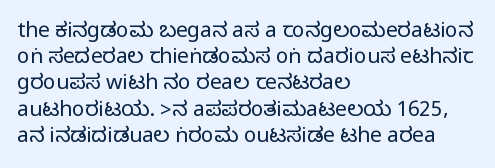
Q: Is the text italic (slanted)? A: No, it is upright.
Q: Is the text underlined? A: No.
Q: How is the paragraph aligned? A: Left-aligned.
Q: Is the spacing between letters normal or unusually wide? A: Normal.
Q: Is the spacing between lines tight, normal or loose? A: Normal.
